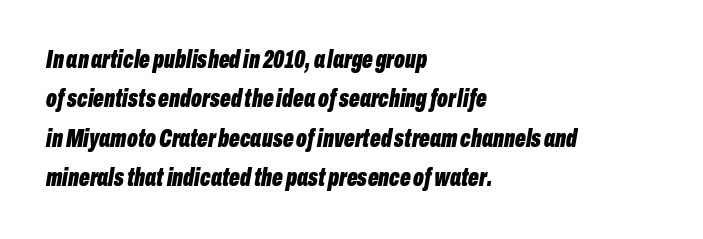
Is the letter spacing exaggerated? No — it looks like the ordinary default. Descenders are the only things crossing below the line. The whole block is typeset with a tilt. The rag falls on the right side of this text block. Quick note: interline space is typical.
